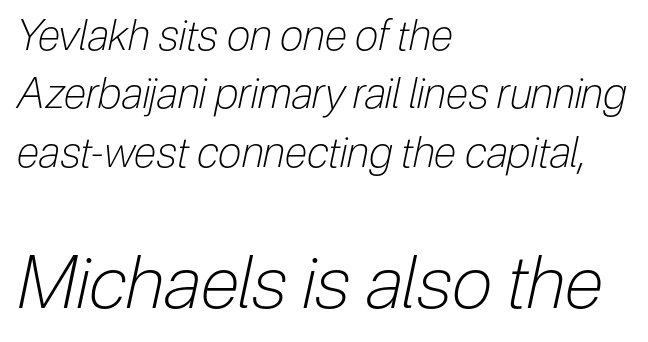
The image shows 73 px light, condensed type, italic (leaning right); set left-aligned, normal line spacing (1.39x), normal letter spacing, not underlined; the second (bottom) block is 1.74x larger; low stroke contrast and a medium x-height.
